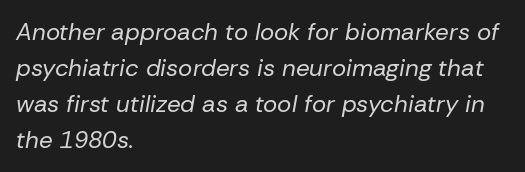
This sample uses plain, unmodified letter spacing. The text carries the slant typical of an italic or oblique font. Caption: face not bold, strokes unweighted. Descenders hang freely into open space. The passage is arranged the way most books set body copy — flush left. If you measured baseline to baseline, you'd find a middling distance.
